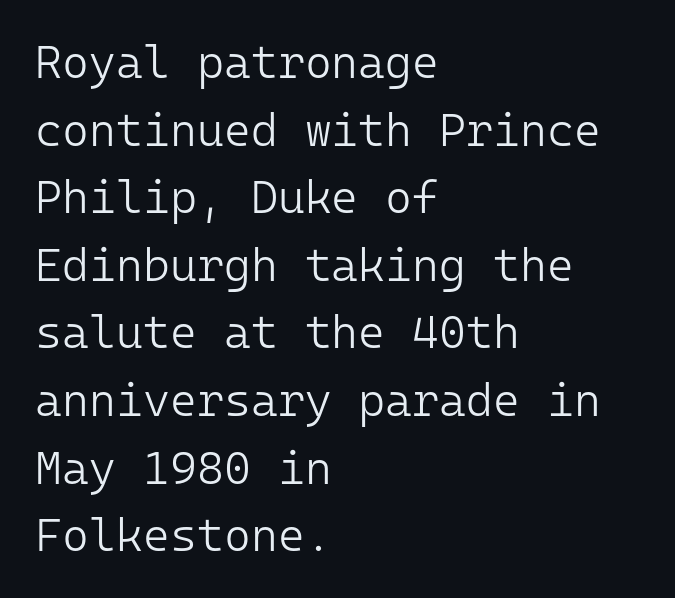
The image shows 46 px light sans-serif type, upright, monospaced; set left-aligned, normal line spacing (1.47x), normal letter spacing, not underlined; low stroke contrast and a medium x-height.
